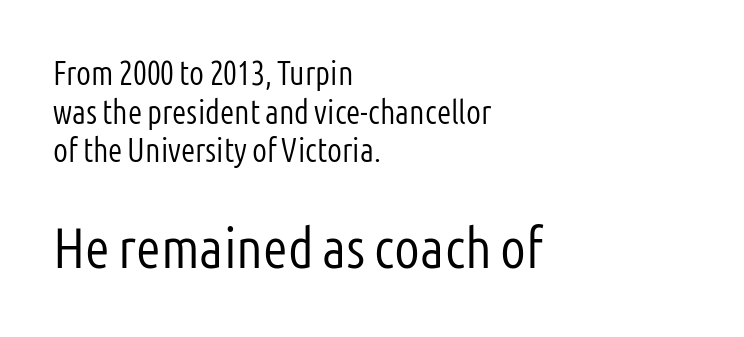
The image shows 57 px light, condensed sans-serif type, upright; set left-aligned, line spacing 1.17x, normal letter spacing, not underlined; the second (bottom) block is 1.73x larger; low stroke contrast and a medium x-height.
